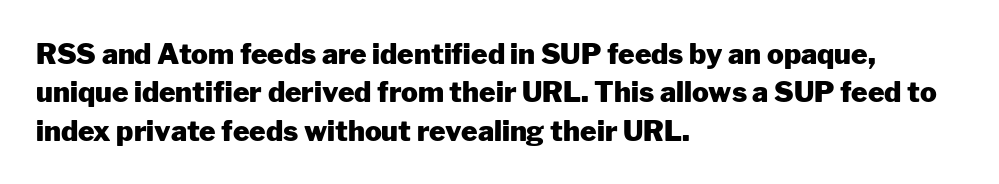
The image shows 28 px heavy sans-serif type, upright; set left-aligned, normal line spacing (1.37x), normal letter spacing, not underlined; low stroke contrast and a medium x-height.
